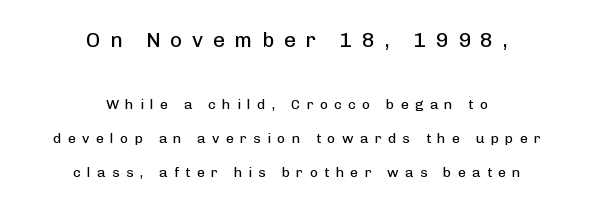
{"italic": "no", "bold": "no", "underline": "no", "align": "center", "line_spacing": "loose", "line_spacing_ratio": 2.44, "letter_spacing": "wide", "letter_spacing_em": 0.45, "larger_block": "first", "size_ratio": 1.5, "glyph_px": 21}
